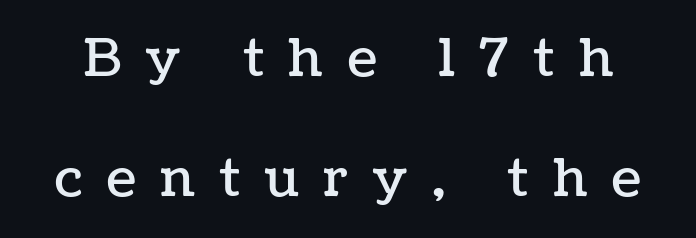
Lines of text with bare space underneath. You could only call the tracking loose — the letters float apart. Character widths vary here, with narrow letters taking less room than wide ones. Every character sits straight up, as roman type does.
